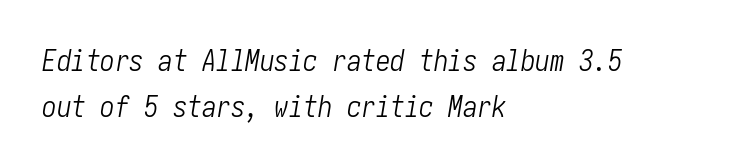
The image shows 29 px light, condensed type, italic (leaning right); set left-aligned, normal line spacing (1.6x), normal letter spacing, not underlined; low stroke contrast and a medium x-height.
